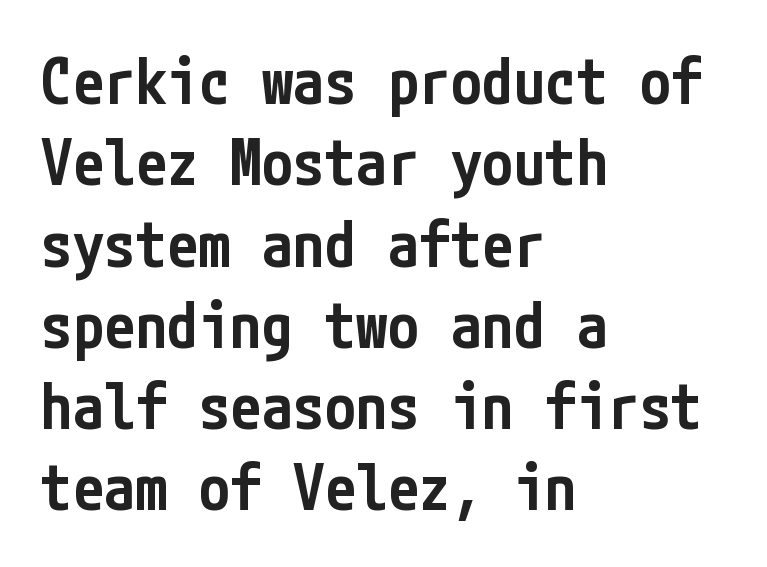
The image shows 63 px semibold, condensed sans-serif type, upright; set left-aligned, normal line spacing (1.29x), normal letter spacing, not underlined; low stroke contrast and a medium x-height.
